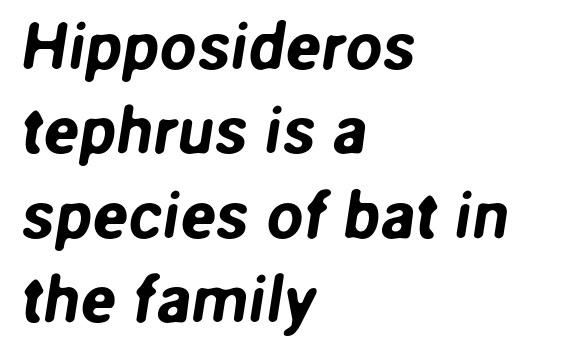
{"serif": "no", "width": "normal", "stroke_contrast": "low", "x_height": "medium", "monospaced": "no", "underline": "no", "align": "left", "line_spacing": "normal", "line_spacing_ratio": 1.28, "letter_spacing": "normal", "letter_spacing_em": 0.0, "glyph_px": 66}
